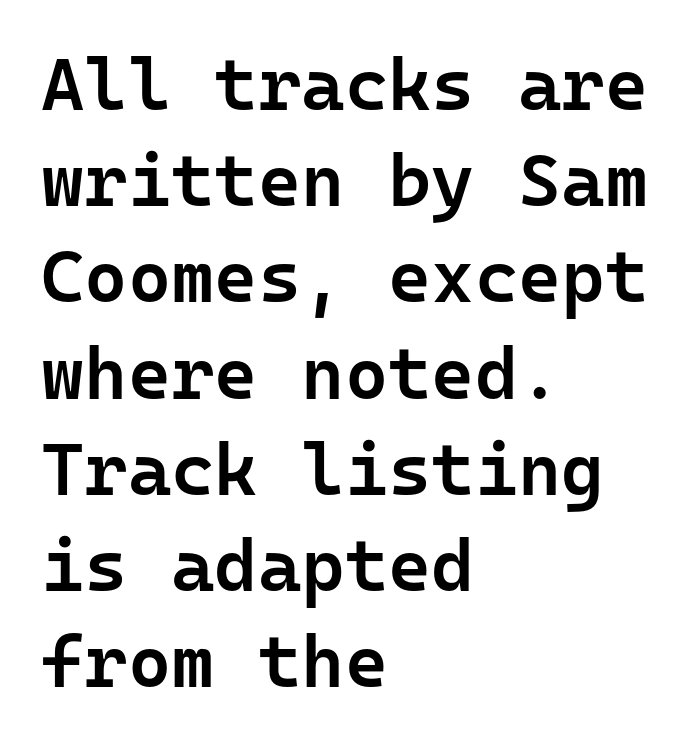
The letters stand upright; this is a roman face. Rule under the text: the space is simply empty. A fair bit of extra ink — the face is semibold, not bold. Honestly, the row spacing looks completely unremarkable. Line starts are locked; line ends wander. You could call the tracking neutral — neither tight nor loose.
